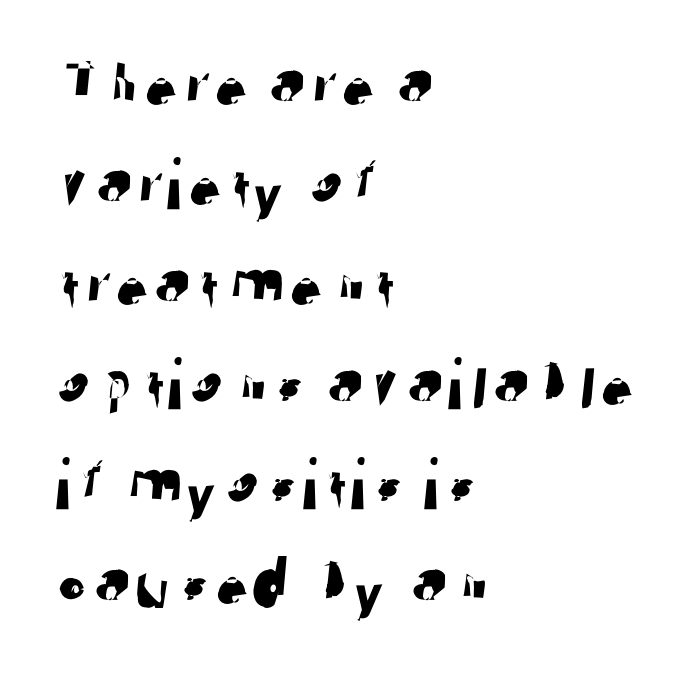
The image shows 74 px sans-serif type; set left-aligned, normal line spacing (1.35x), normal letter spacing, not underlined; low stroke contrast and a medium x-height.
